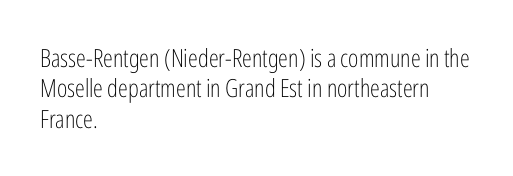
{"italic": "no", "bold": "no", "underline": "no", "align": "left", "line_spacing_ratio": 1.22, "letter_spacing": "normal", "letter_spacing_em": 0.0, "glyph_px": 25}
